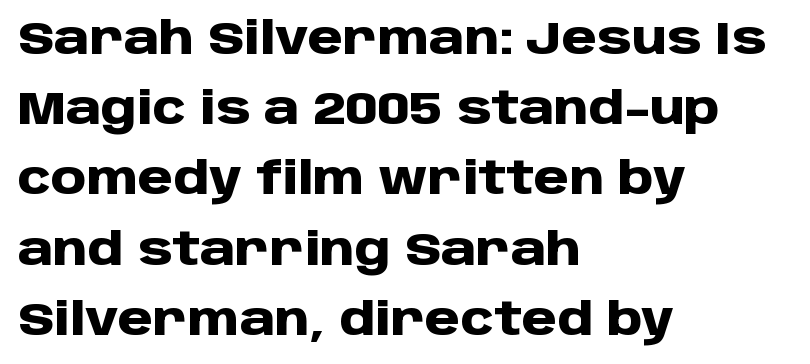
The leading is moderate, giving the passage an even texture. The axis of the letterforms is exactly vertical. Line beginnings align vertically; line endings do not. Heft: maximum for text — a bold.
